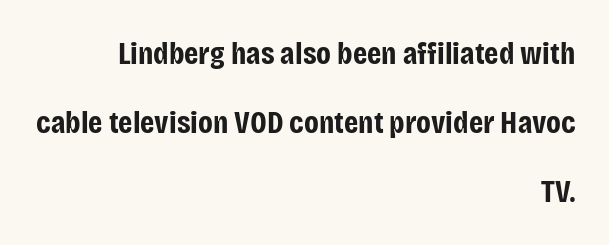
{"serif": "no", "italic": "no", "bold": "yes", "weight": "bold", "width": "condensed", "stroke_contrast": "low", "x_height": "large", "monospaced": "no", "underline": "no", "align": "right", "line_spacing": "loose", "line_spacing_ratio": 2.15, "letter_spacing": "normal", "letter_spacing_em": 0.0, "glyph_px": 32}
